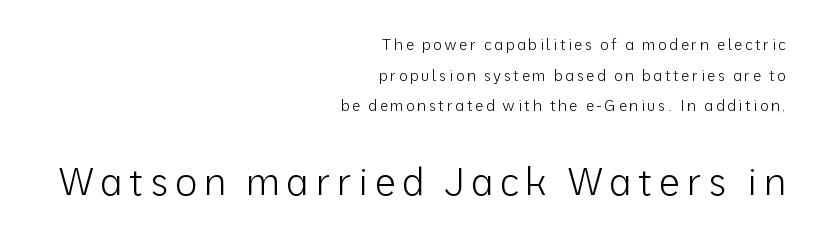
Q: Is the text bold? A: No.
Q: Is the text italic (slanted)? A: No, it is upright.
Q: Is the typeface a serif or a sans-serif typeface? A: Sans-serif.
Q: Is the text underlined? A: No.
Q: How is the paragraph aligned? A: Right-aligned.
Q: Is the spacing between lines tight, normal or loose? A: Loose.
Q: Which block of text is set in a larger size, the first (top) or the second (bottom)? A: The second (bottom) one.
Q: Width (condensed, normal, or wide)? A: Normal.
Q: Stroke contrast? A: Low.
Q: x-height? A: Medium.
Q: Monospaced? A: No.
